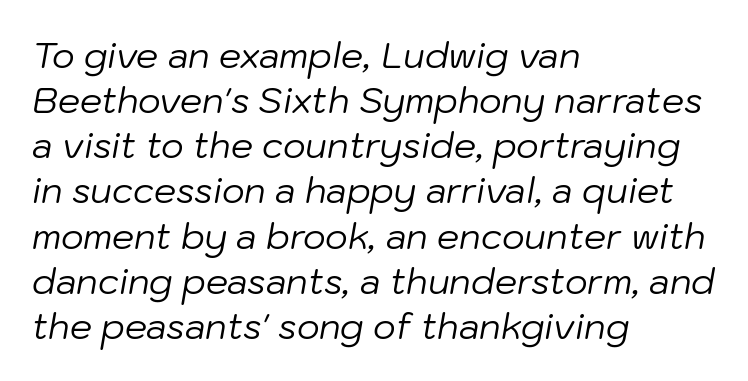
Q: Is the text bold? A: No.
Q: Is the text italic (slanted)? A: Yes, it leans right by about 10 degrees.
Q: Is the text underlined? A: No.
Q: How is the paragraph aligned? A: Left-aligned.
Q: Is the spacing between letters normal or unusually wide? A: Normal.
Q: Is the spacing between lines tight, normal or loose? A: Normal.
Q: Width (condensed, normal, or wide)? A: Normal.
Q: Stroke contrast? A: Low.
Q: x-height? A: Medium.
Q: Monospaced? A: No.
